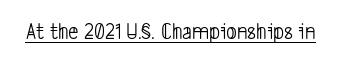
Compared with a typical body face, this is equally light or lighter still. The passage shown has conventional tracking throughout. The string is rendered with underlining switched on.
